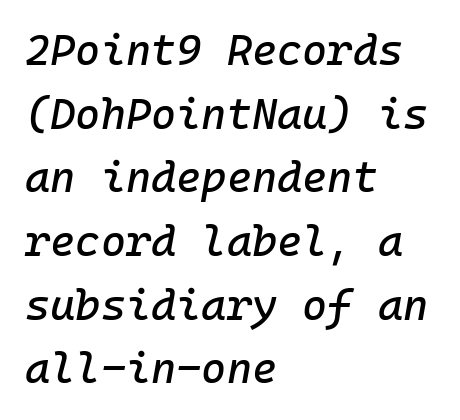
{"italic": "yes", "lean": "right", "slant_degrees": 10, "width": "normal", "stroke_contrast": "low", "x_height": "medium", "monospaced": "yes", "underline": "no", "align": "left", "line_spacing": "normal", "line_spacing_ratio": 1.48, "letter_spacing": "normal", "letter_spacing_em": 0.0, "glyph_px": 43}
